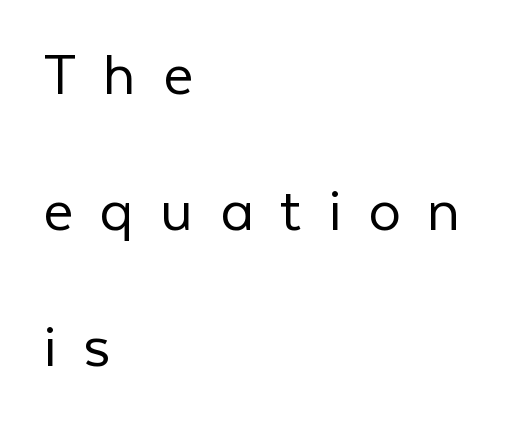
The image shows 65 px light sans-serif type, upright; set left-aligned, loose line spacing (2.09x), unusually wide letter spacing (+0.41 em), not underlined; low stroke contrast and a medium x-height.
